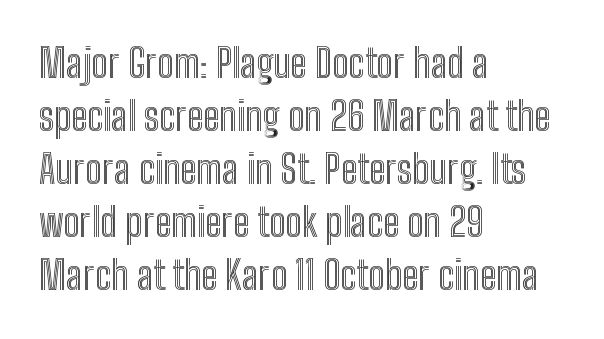
The image shows 39 px condensed type, upright; set left-aligned, normal line spacing (1.36x), normal letter spacing, not underlined; a medium x-height.
